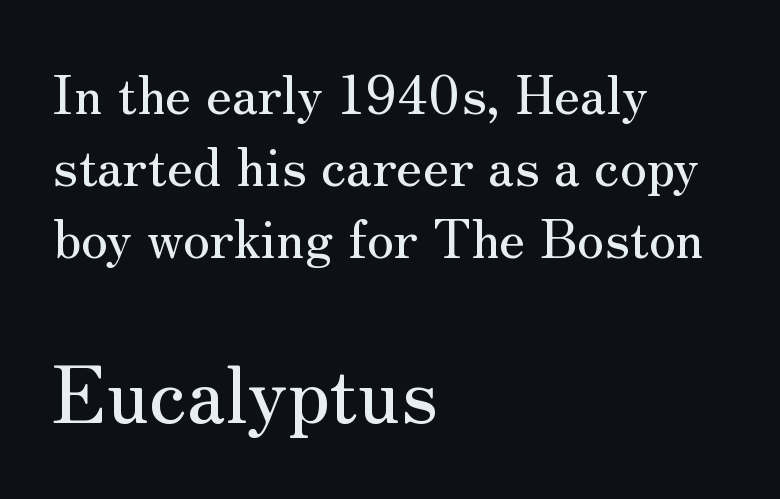
{"serif": "yes", "italic": "no", "width": "normal", "stroke_contrast": "medium", "x_height": "small", "monospaced": "no", "underline": "no", "align": "left", "line_spacing": "normal", "line_spacing_ratio": 1.36, "letter_spacing": "normal", "letter_spacing_em": 0.0, "larger_block": "second", "size_ratio": 1.49, "glyph_px": 79}
